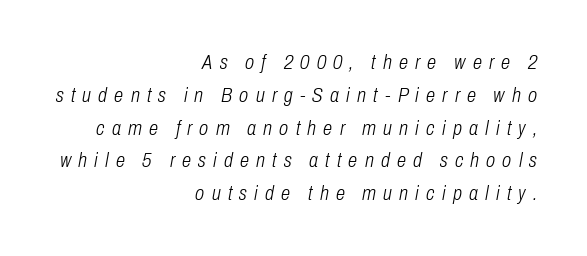
Q: Is the text bold? A: No.
Q: Is the text italic (slanted)? A: Yes, it leans right by about 10 degrees.
Q: Is the text underlined? A: No.
Q: How is the paragraph aligned? A: Right-aligned.
Q: Is the spacing between letters normal or unusually wide? A: Unusually wide.
Q: Is the spacing between lines tight, normal or loose? A: Normal.
